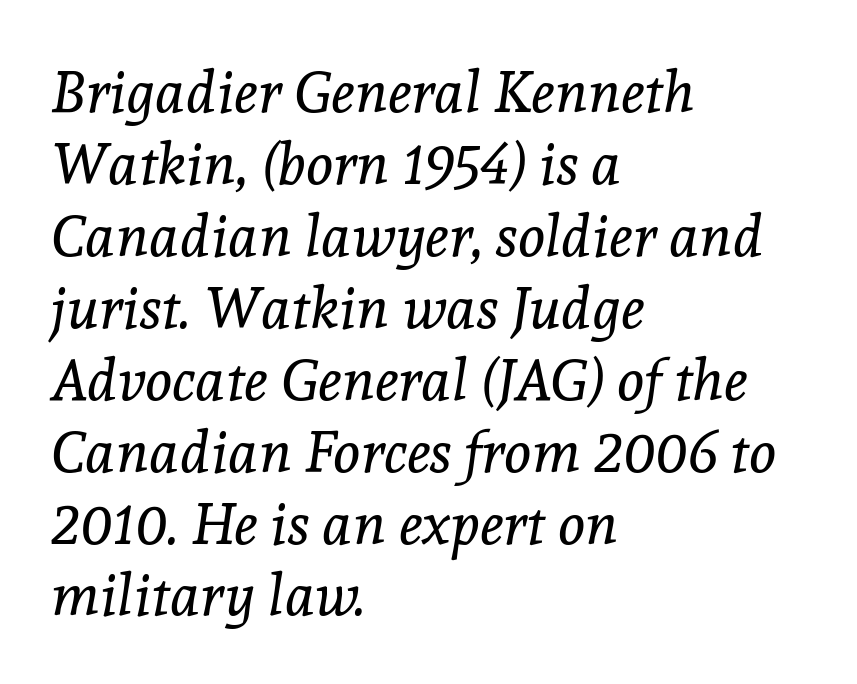
The image shows 58 px regular-weight serif type, italic (leaning right); set left-aligned, line spacing 1.24x, normal letter spacing, not underlined; a medium x-height.
